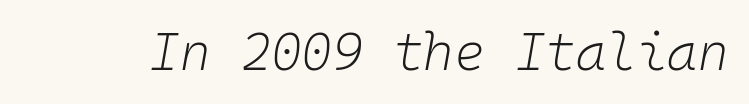
{"italic": "yes", "lean": "right", "slant_degrees": 10, "bold": "no", "weight": "light", "width": "normal", "stroke_contrast": "low", "x_height": "medium", "monospaced": "yes", "underline": "no", "letter_spacing": "normal", "letter_spacing_em": 0.0, "glyph_px": 52}
